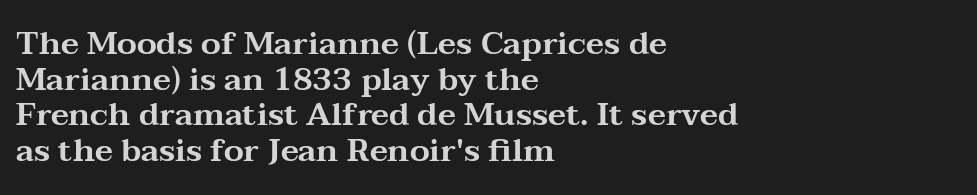
Q: Is the text italic (slanted)? A: No, it is upright.
Q: Is the typeface a serif or a sans-serif typeface? A: Serif.
Q: Is the text underlined? A: No.
Q: How is the paragraph aligned? A: Left-aligned.
Q: Is the spacing between letters normal or unusually wide? A: Normal.
Q: Is the spacing between lines tight, normal or loose? A: Tight.
Q: Width (condensed, normal, or wide)? A: Wide.
Q: Stroke contrast? A: Medium.
Q: x-height? A: Medium.
Q: Monospaced? A: No.
